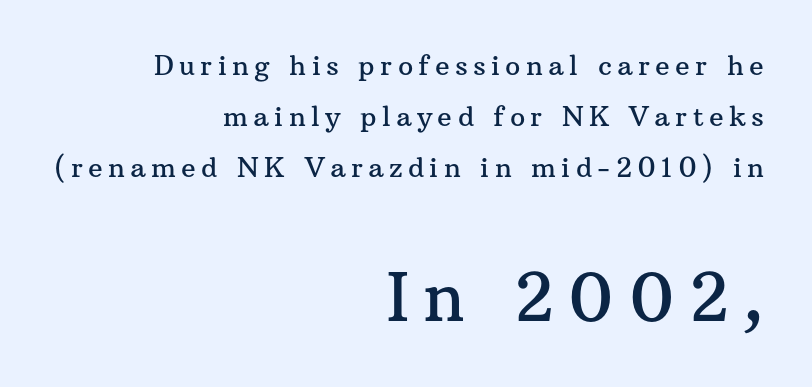
Q: Is the text italic (slanted)? A: No, it is upright.
Q: Is the typeface a serif or a sans-serif typeface? A: Serif.
Q: Is the text underlined? A: No.
Q: How is the paragraph aligned? A: Right-aligned.
Q: Is the spacing between letters normal or unusually wide? A: Unusually wide.
Q: Which block of text is set in a larger size, the first (top) or the second (bottom)? A: The second (bottom) one.
Q: Width (condensed, normal, or wide)? A: Normal.
Q: Stroke contrast? A: Medium.
Q: x-height? A: Medium.
Q: Monospaced? A: No.
